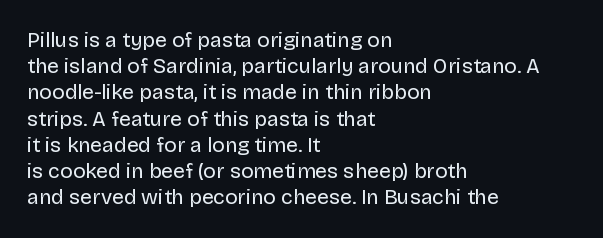
Does extra space separate the letters? No, they use regular spacing. Layout note: lines flush left. The area under the type is left untouched. This reads as an unemphasized weight, regular at the heaviest. This is roman type, the default non-slanted kind. Vertical spacing — default.
